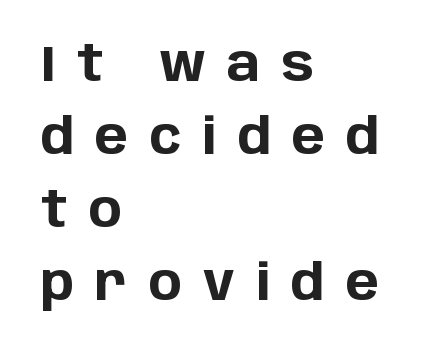
{"serif": "no", "italic": "no", "bold": "yes", "weight": "bold", "width": "normal", "stroke_contrast": "low", "x_height": "large", "monospaced": "no", "underline": "no", "align": "left", "line_spacing": "normal", "line_spacing_ratio": 1.46, "letter_spacing": "wide", "letter_spacing_em": 0.42, "glyph_px": 50}
